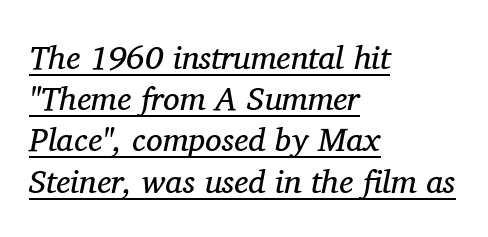
Varying glyph widths throughout — classic text-font behaviour. The glyphs in this specimen are seriffed. The passage is arranged the way most books set body copy — flush left. Stroke thickness stays within the range of a standard reading face or lighter. Honestly, the row spacing looks completely unremarkable.
